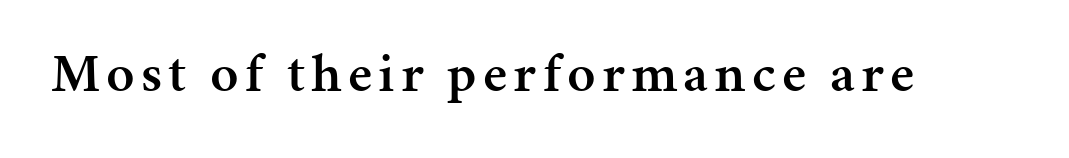
{"serif": "yes", "italic": "no", "bold": "semi", "weight": "semibold", "width": "normal", "stroke_contrast": "medium", "x_height": "medium", "monospaced": "no", "underline": "no", "glyph_px": 55}
